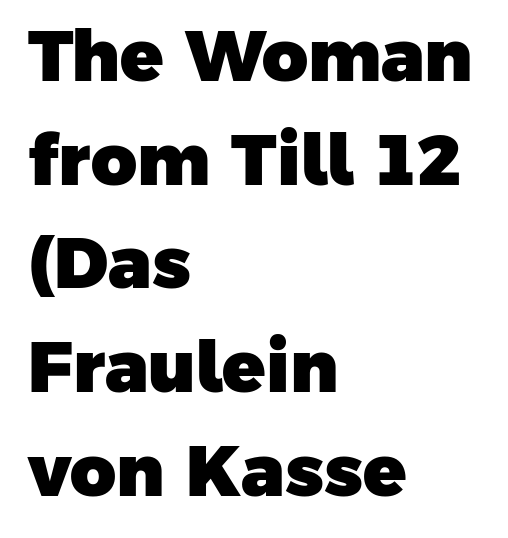
The image shows 71 px heavy sans-serif type; set left-aligned, normal line spacing (1.46x), normal letter spacing, not underlined; low stroke contrast and a medium x-height.
